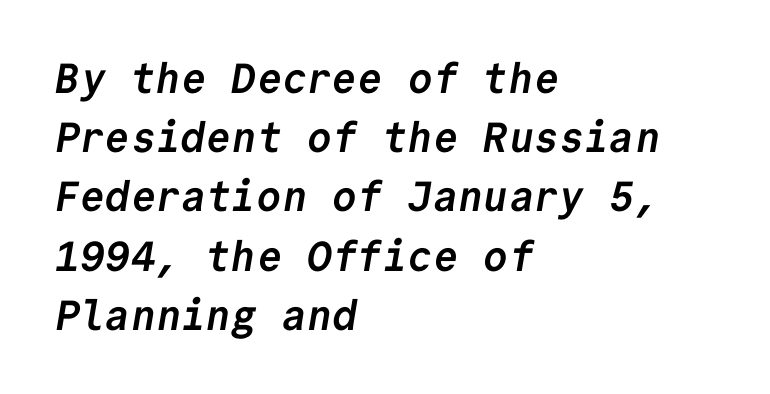
What stands out about the letter spacing? Nothing — it is the standard amount. Letters rest on an invisible, unmarked baseline. Horizontal bands of white between lines are of average thickness. Note the uniform advance width — an 'i' takes as much space as an 'm'. The type family on display is of the sans-serif kind. Strong, thick strokes mark this as bold type.
